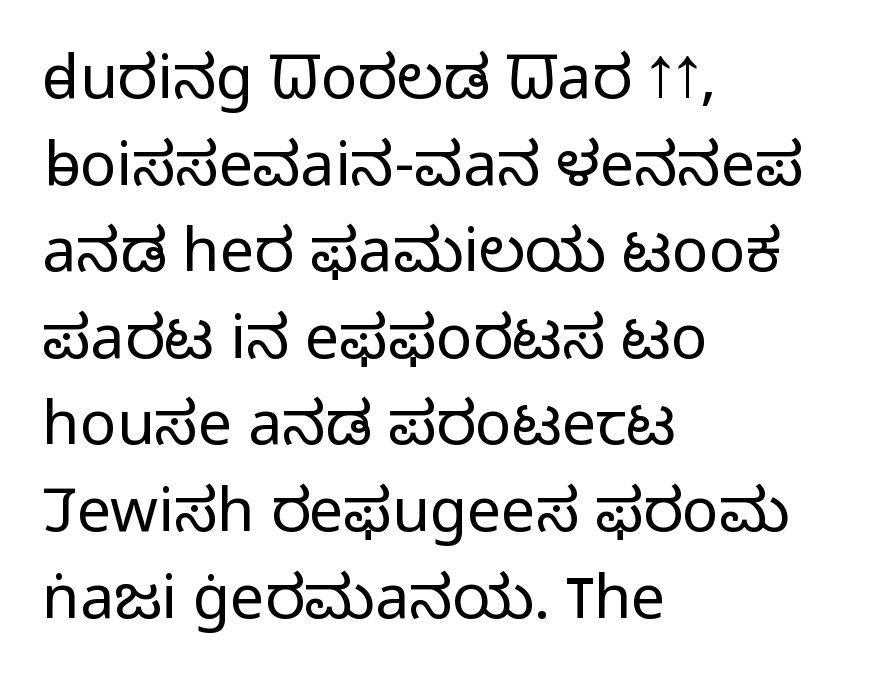
Q: Is the text bold? A: No.
Q: Is the text italic (slanted)? A: No, it is upright.
Q: Is the typeface a serif or a sans-serif typeface? A: Sans-serif.
Q: Is the text underlined? A: No.
Q: How is the paragraph aligned? A: Left-aligned.
Q: Is the spacing between letters normal or unusually wide? A: Normal.
Q: Is the spacing between lines tight, normal or loose? A: Normal.
Q: Width (condensed, normal, or wide)? A: Normal.
Q: Stroke contrast? A: Low.
Q: x-height? A: Medium.
Q: Monospaced? A: No.
